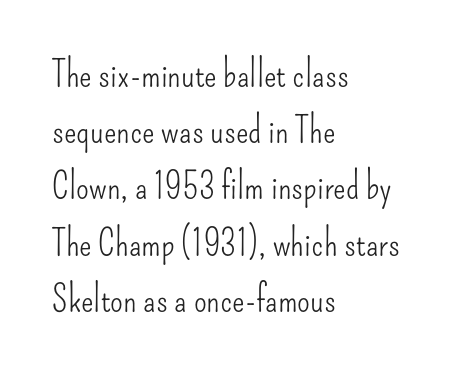
Q: Is the text bold? A: No.
Q: Is the text italic (slanted)? A: No, it is upright.
Q: Is the typeface a serif or a sans-serif typeface? A: Sans-serif.
Q: Is the text underlined? A: No.
Q: How is the paragraph aligned? A: Left-aligned.
Q: Is the spacing between letters normal or unusually wide? A: Normal.
Q: Is the spacing between lines tight, normal or loose? A: Normal.
Q: Width (condensed, normal, or wide)? A: Condensed.
Q: Stroke contrast? A: Low.
Q: x-height? A: Small.
Q: Monospaced? A: No.
